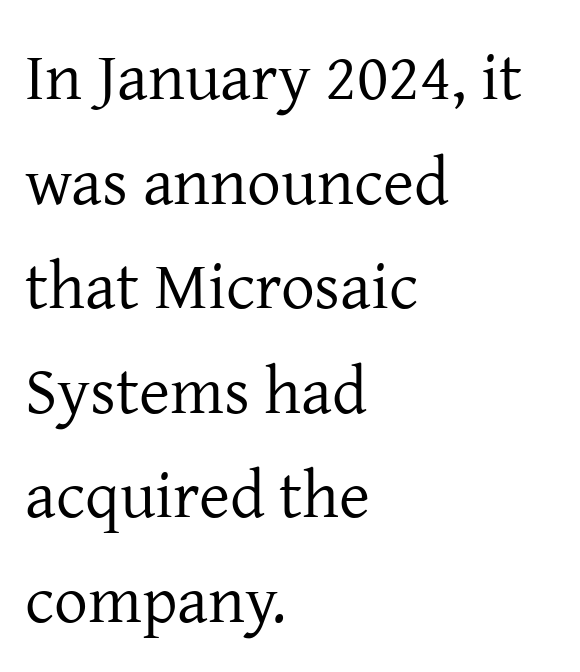
The image shows 67 px regular-weight serif type, upright; set left-aligned, normal line spacing (1.56x), normal letter spacing, not underlined; low stroke contrast and a medium x-height.
